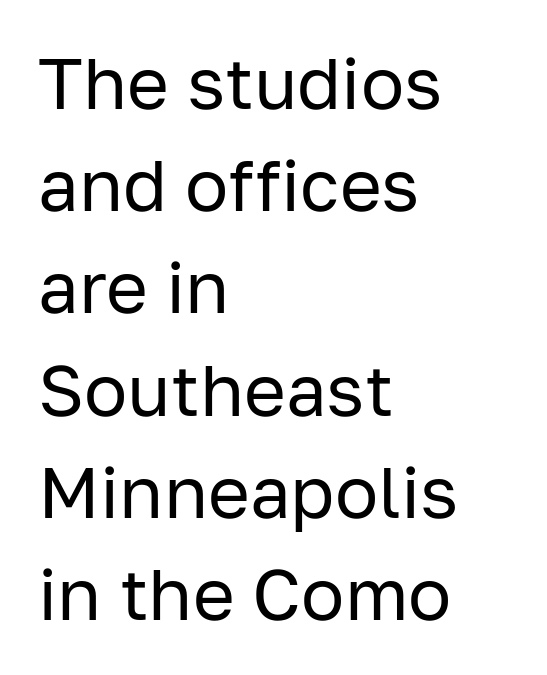
The image shows 72 px regular-weight sans-serif type, upright; set left-aligned, normal line spacing (1.42x), normal letter spacing, not underlined; low stroke contrast and a medium x-height.
